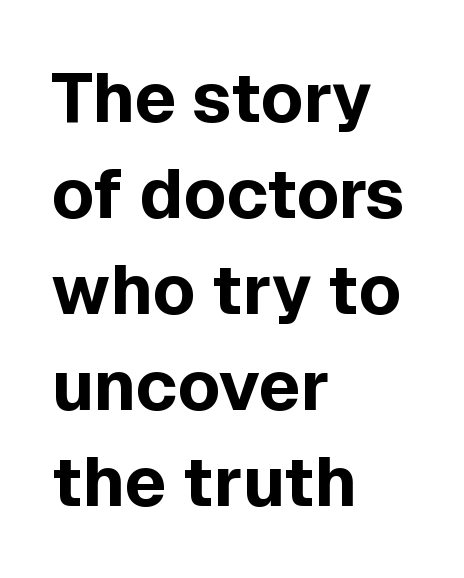
Interline gaps are of average width in this sample. The space beneath each line is pristine and unruled. Is this a sans? Yes — the strokes have no serifs. Characters remain perfectly vertical along every line.
